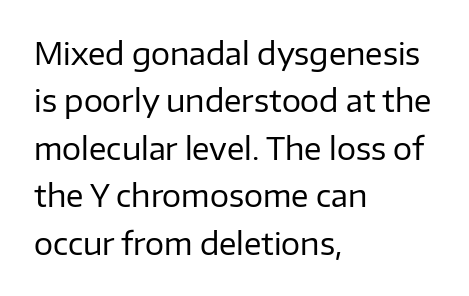
The gaps between neighbouring characters are ordinary and unremarkable. This sample is left-justified, so line endings fall wherever the words run out. Does the type have serifs? No, each stem ends abruptly. Honestly, there is no underline to notice here at all. No heavy texture on the line: the type isn't bold.
